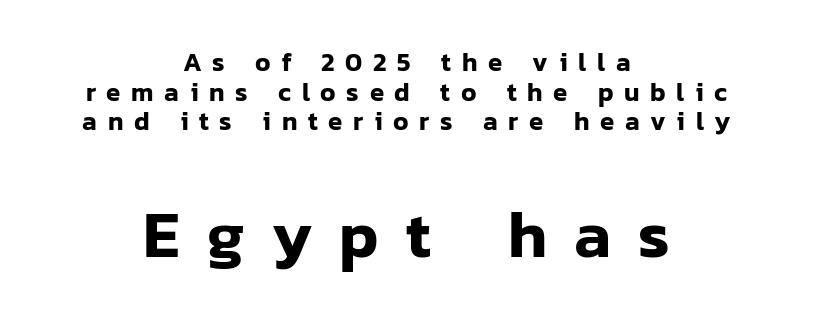
{"serif": "no", "italic": "no", "width": "normal", "stroke_contrast": "low", "x_height": "medium", "monospaced": "no", "underline": "no", "align": "center", "line_spacing": "tight", "line_spacing_ratio": 1.14, "letter_spacing": "wide", "letter_spacing_em": 0.41, "larger_block": "second", "size_ratio": 2.54, "glyph_px": 66}
